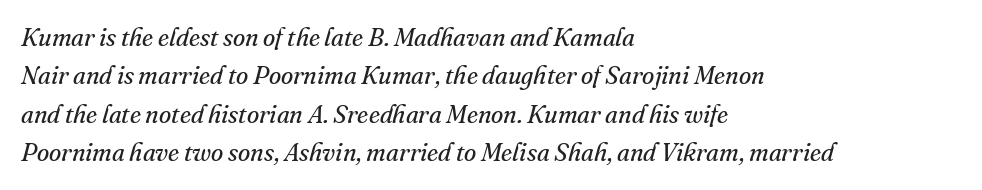
Q: Is the text bold? A: No.
Q: Is the text italic (slanted)? A: Yes, it leans right by about 16 degrees.
Q: Is the text underlined? A: No.
Q: How is the paragraph aligned? A: Left-aligned.
Q: Is the spacing between letters normal or unusually wide? A: Normal.
Q: Is the spacing between lines tight, normal or loose? A: Normal.
